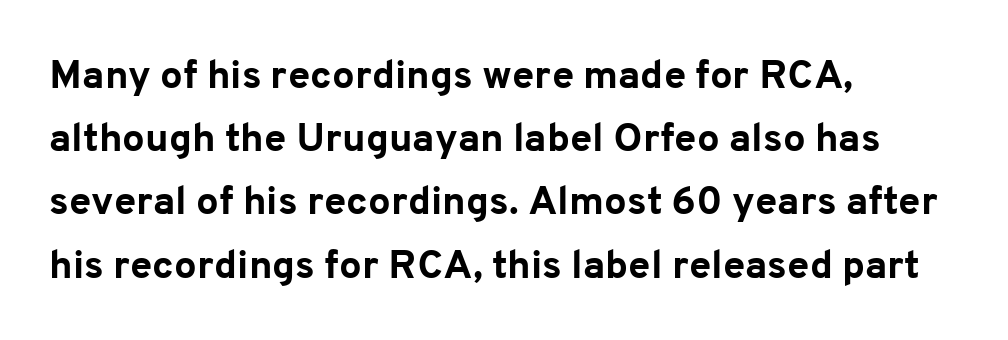
The image shows 40 px bold sans-serif type, upright; set left-aligned, normal line spacing (1.58x), normal letter spacing, not underlined; low stroke contrast and a medium x-height.
